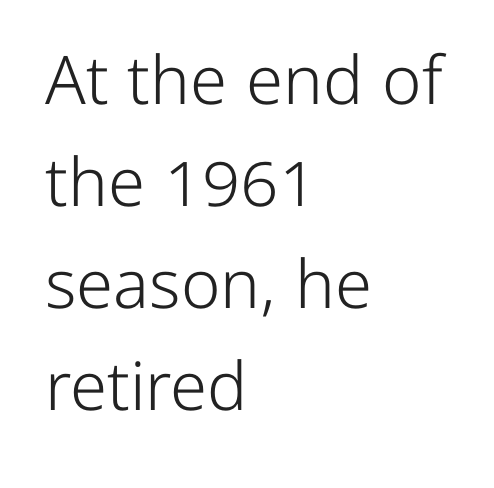
Vertical strokes here are truly vertical. This sample uses plain, unmodified letter spacing. Serifs: no, the terminals of the letterforms are clean. Honestly, there is no underline to notice here at all. Letters have the restrained weight of plain body copy at most. A typesetter would call this proportional, since set widths differ per character.
